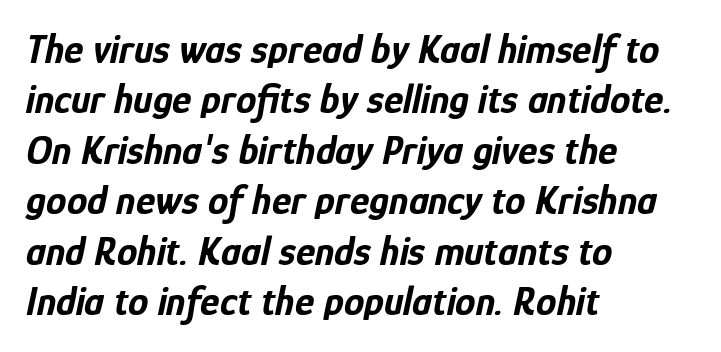
How are the letters spaced? Ordinarily, with no added tracking. In terms of weight, the rendering is a true, heavy bold. Think of a printed novel: that variable character pitch is what you see here. You can tell it's italic because the verticals aren't actually vertical. The paragraph has a hard left edge and a soft right edge. The space directly below the letters is spotless.
